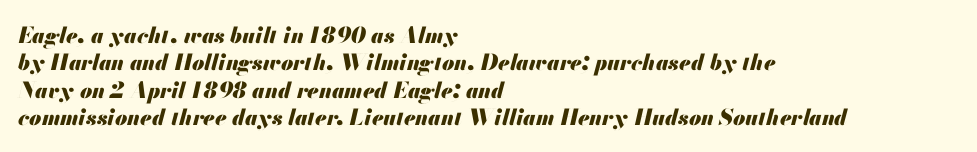
{"italic": "yes", "lean": "right", "slant_degrees": 13, "bold": "yes", "underline": "no", "align": "left", "line_spacing_ratio": 1.24, "letter_spacing": "normal", "letter_spacing_em": 0.0, "glyph_px": 22}
